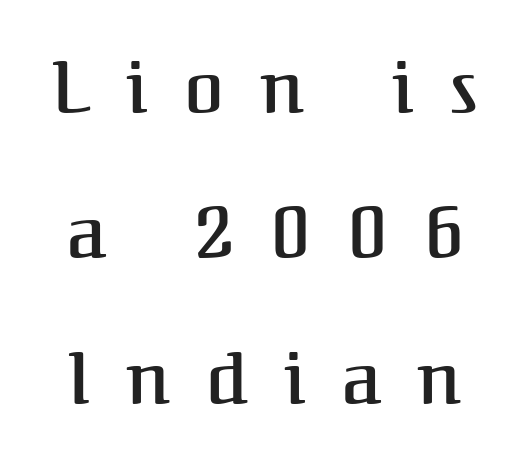
The image shows 72 px serif type, upright; set loose line spacing (2.02x), unusually wide letter spacing (+0.5 em), not underlined; medium stroke contrast and a medium x-height.
